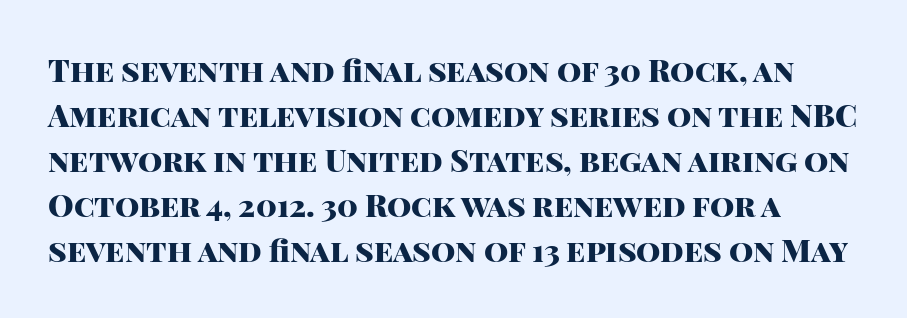
Q: Is the text bold? A: Yes.
Q: Is the text italic (slanted)? A: No, it is upright.
Q: Is the typeface a serif or a sans-serif typeface? A: Sans-serif.
Q: Is the text underlined? A: No.
Q: Is the spacing between letters normal or unusually wide? A: Normal.
Q: Is the spacing between lines tight, normal or loose? A: Normal.
Q: Width (condensed, normal, or wide)? A: Normal.
Q: Stroke contrast? A: High.
Q: x-height? A: Large.
Q: Monospaced? A: No.
